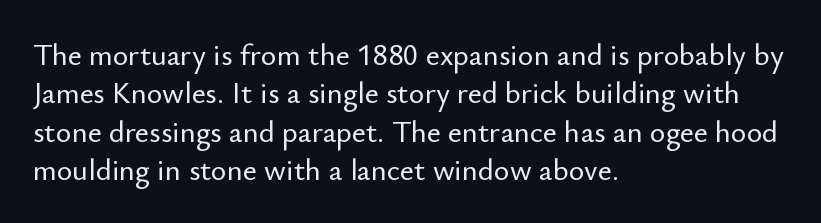
Q: Is the text italic (slanted)? A: No, it is upright.
Q: Is the typeface a serif or a sans-serif typeface? A: Sans-serif.
Q: Is the text underlined? A: No.
Q: How is the paragraph aligned? A: Left-aligned.
Q: Is the spacing between letters normal or unusually wide? A: Normal.
Q: Is the spacing between lines tight, normal or loose? A: Normal.
Q: Width (condensed, normal, or wide)? A: Normal.
Q: Stroke contrast? A: Low.
Q: x-height? A: Small.
Q: Monospaced? A: No.
